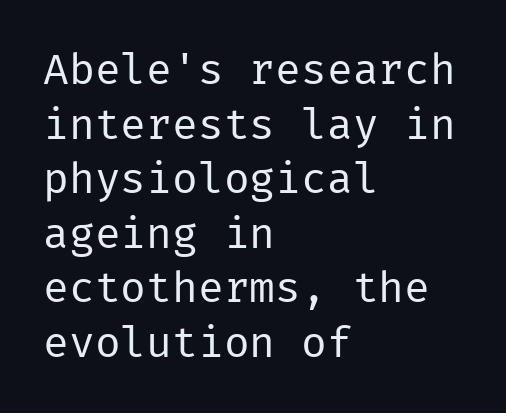
Q: Is the text bold? A: No.
Q: Is the text italic (slanted)? A: No, it is upright.
Q: Is the typeface a serif or a sans-serif typeface? A: Sans-serif.
Q: Is the text underlined? A: No.
Q: How is the paragraph aligned? A: Left-aligned.
Q: Is the spacing between letters normal or unusually wide? A: Normal.
Q: Is the spacing between lines tight, normal or loose? A: Normal.
Q: Width (condensed, normal, or wide)? A: Normal.
Q: Stroke contrast? A: Low.
Q: x-height? A: Medium.
